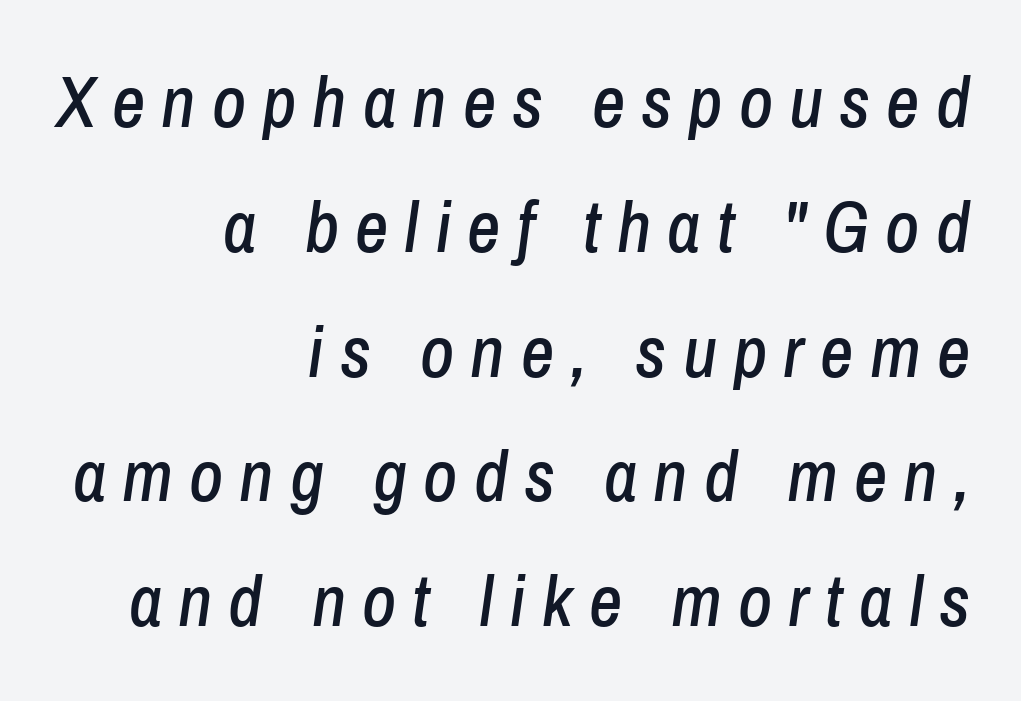
Q: Is the text italic (slanted)? A: Yes, it leans right by about 8 degrees.
Q: Is the text underlined? A: No.
Q: How is the paragraph aligned? A: Right-aligned.
Q: Is the spacing between letters normal or unusually wide? A: Unusually wide.
Q: Width (condensed, normal, or wide)? A: Condensed.
Q: Stroke contrast? A: Low.
Q: x-height? A: Medium.
Q: Monospaced? A: No.
